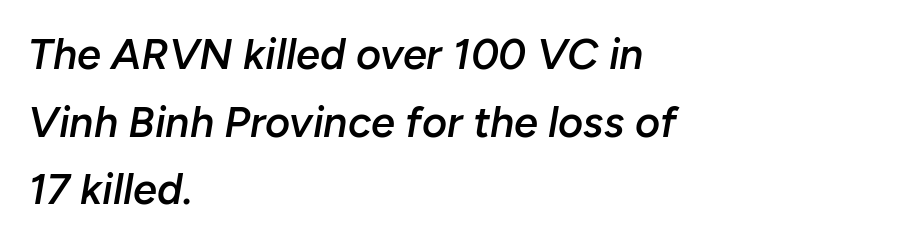
Q: Is the text bold? A: Semi-bold.
Q: Is the text italic (slanted)? A: Yes, it leans right by about 10 degrees.
Q: Is the text underlined? A: No.
Q: How is the paragraph aligned? A: Left-aligned.
Q: Is the spacing between letters normal or unusually wide? A: Normal.
Q: Is the spacing between lines tight, normal or loose? A: Normal.
Q: Width (condensed, normal, or wide)? A: Normal.
Q: Stroke contrast? A: Low.
Q: x-height? A: Medium.
Q: Monospaced? A: No.
